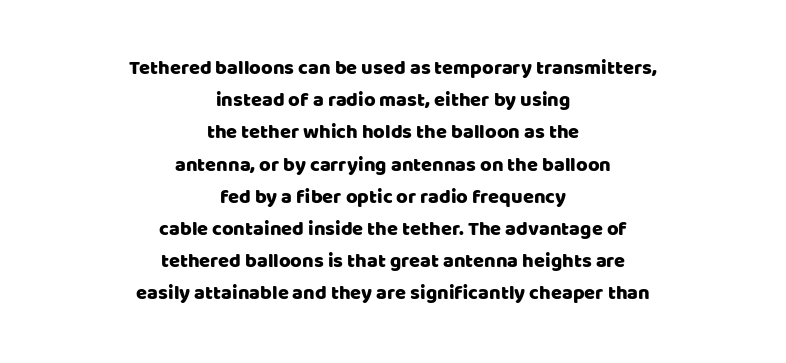
The image shows 20 px text type, upright; set centered, normal line spacing (1.61x), normal letter spacing, not underlined.
